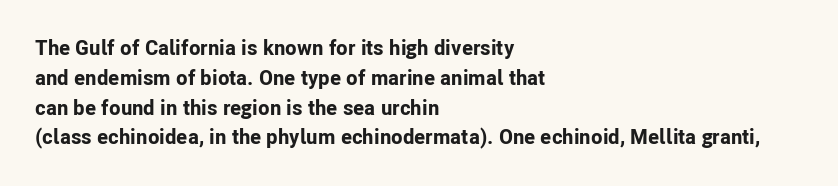
Q: Is the text bold? A: Yes.
Q: Is the text italic (slanted)? A: No, it is upright.
Q: Is the text underlined? A: No.
Q: How is the paragraph aligned? A: Left-aligned.
Q: Is the spacing between letters normal or unusually wide? A: Normal.
Q: Is the spacing between lines tight, normal or loose? A: Normal.
